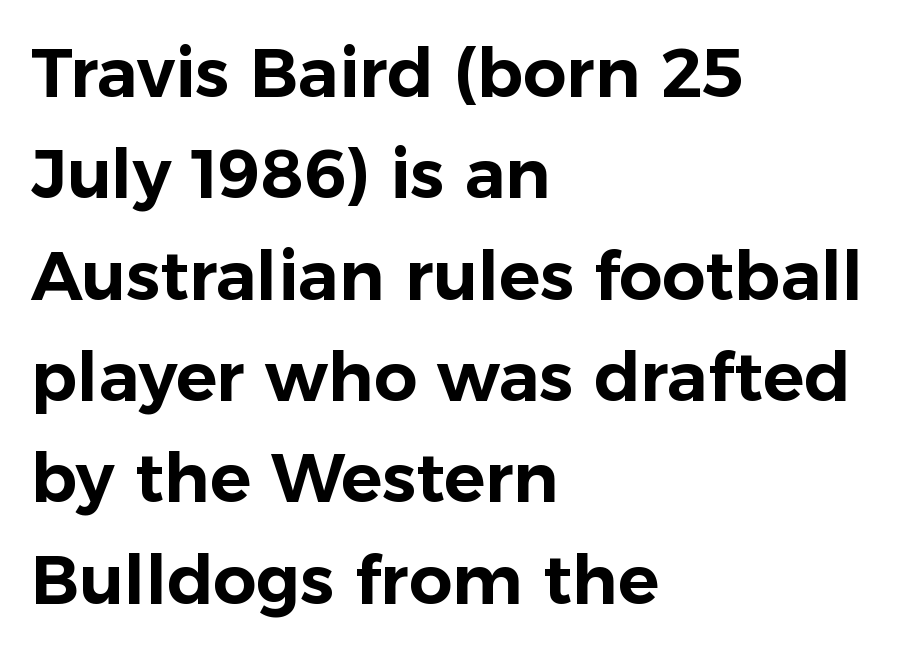
The type family on display is of the sans-serif kind. This is roman type, the default non-slanted kind. Underline: absent. Words appear dense and cohesive because spacing is normal.
